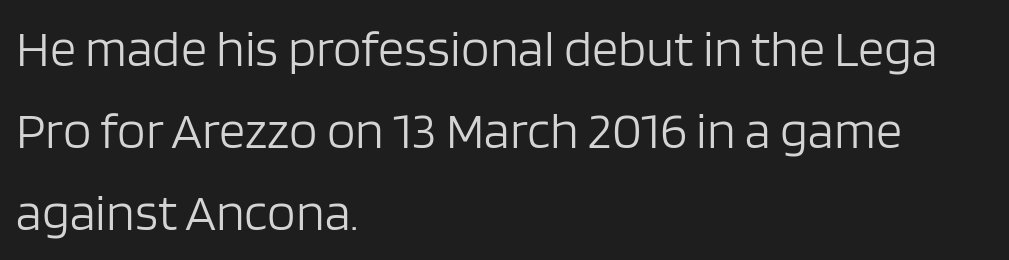
The typesetting does not lean heavy: it is not bold. Each letter's strokes conclude bluntly, with no projecting serifs. The type is set solid horizontally, with unmodified tracking. This is roman type, the default non-slanted kind. Short and long lines alike share a common starting point at left. Descenders are the only things crossing below the line.
